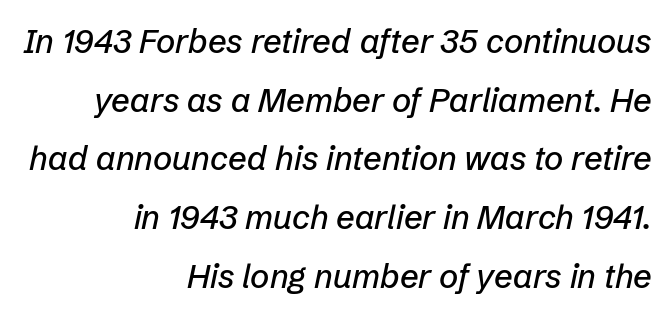
Q: Is the text italic (slanted)? A: Yes, it leans right by about 12 degrees.
Q: Is the text underlined? A: No.
Q: How is the paragraph aligned? A: Right-aligned.
Q: Is the spacing between letters normal or unusually wide? A: Normal.
Q: Width (condensed, normal, or wide)? A: Normal.
Q: Stroke contrast? A: Low.
Q: x-height? A: Medium.
Q: Monospaced? A: No.
